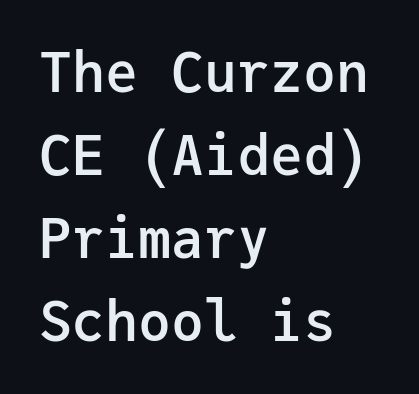
{"serif": "no", "italic": "no", "bold": "semi", "weight": "semibold", "width": "normal", "stroke_contrast": "low", "x_height": "medium", "monospaced": "yes", "underline": "no", "align": "left", "line_spacing": "normal", "line_spacing_ratio": 1.51, "letter_spacing": "normal", "letter_spacing_em": 0.0, "glyph_px": 55}
